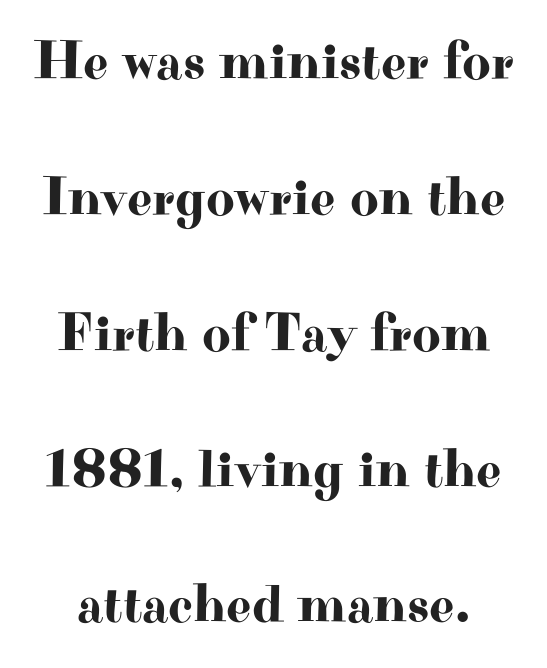
Q: Is the text italic (slanted)? A: No, it is upright.
Q: Is the typeface a serif or a sans-serif typeface? A: Serif.
Q: Is the text underlined? A: No.
Q: Is the spacing between letters normal or unusually wide? A: Normal.
Q: Is the spacing between lines tight, normal or loose? A: Loose.
Q: Width (condensed, normal, or wide)? A: Wide.
Q: Stroke contrast? A: High.
Q: x-height? A: Small.
Q: Monospaced? A: No.
